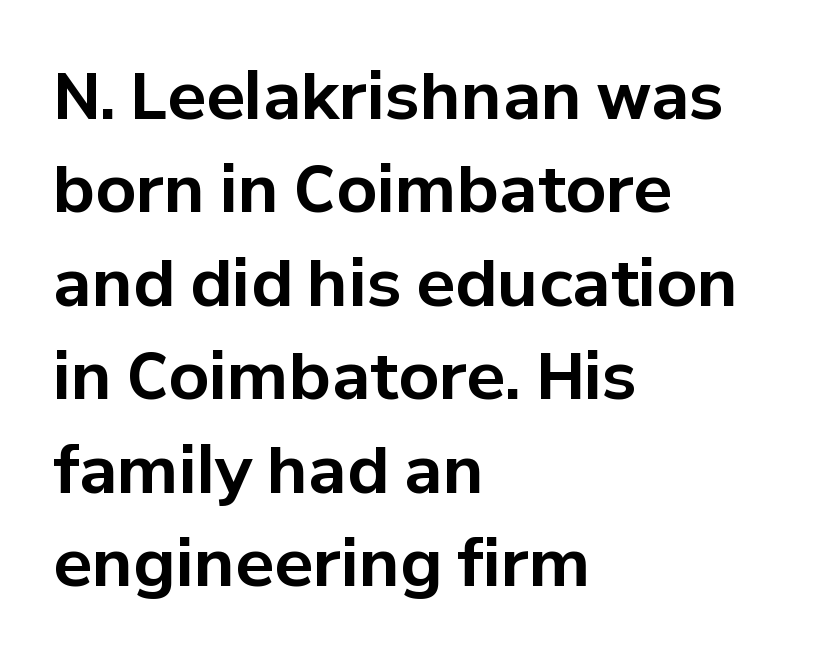
The image shows 64 px bold sans-serif type, upright; set left-aligned, normal line spacing (1.46x), normal letter spacing, not underlined; low stroke contrast and a medium x-height.
